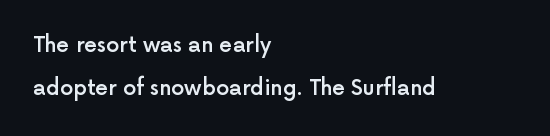
Q: Is the text bold? A: Semi-bold.
Q: Is the text italic (slanted)? A: No, it is upright.
Q: Is the text underlined? A: No.
Q: How is the paragraph aligned? A: Left-aligned.
Q: Is the spacing between letters normal or unusually wide? A: Normal.
Q: Is the spacing between lines tight, normal or loose? A: Loose.
